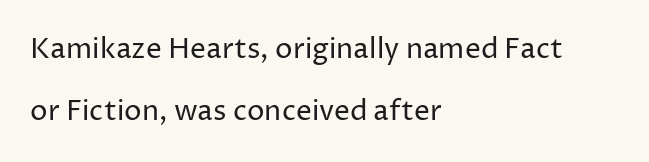
Q: Is the text bold? A: No.
Q: Is the text italic (slanted)? A: No, it is upright.
Q: Is the typeface a serif or a sans-serif typeface? A: Sans-serif.
Q: Is the text underlined? A: No.
Q: How is the paragraph aligned? A: Left-aligned.
Q: Is the spacing between letters normal or unusually wide? A: Normal.
Q: Is the spacing between lines tight, normal or loose? A: Loose.
Q: Width (condensed, normal, or wide)? A: Normal.
Q: Stroke contrast? A: Low.
Q: x-height? A: Medium.
Q: Monospaced? A: No.
